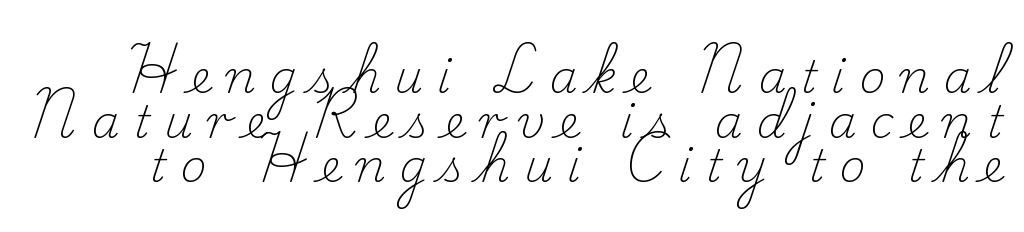
{"serif": "yes", "bold": "no", "weight": "light", "width": "normal", "stroke_contrast": "low", "x_height": "small", "monospaced": "no", "underline": "no", "line_spacing": "tight", "line_spacing_ratio": 0.99, "letter_spacing": "wide", "letter_spacing_em": 0.31, "glyph_px": 45}
